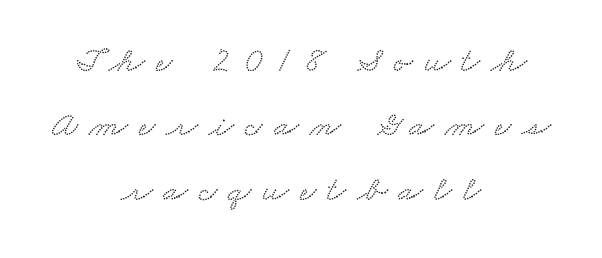
Character widths vary here, with narrow letters taking less room than wide ones. The letterforms stand isolated, each surrounded by extra space. Honestly, there is no underline to notice here at all. Check where the strokes stop: tiny serifs finish them off. Every row of glyphs is offset so its center matches the block's center.
